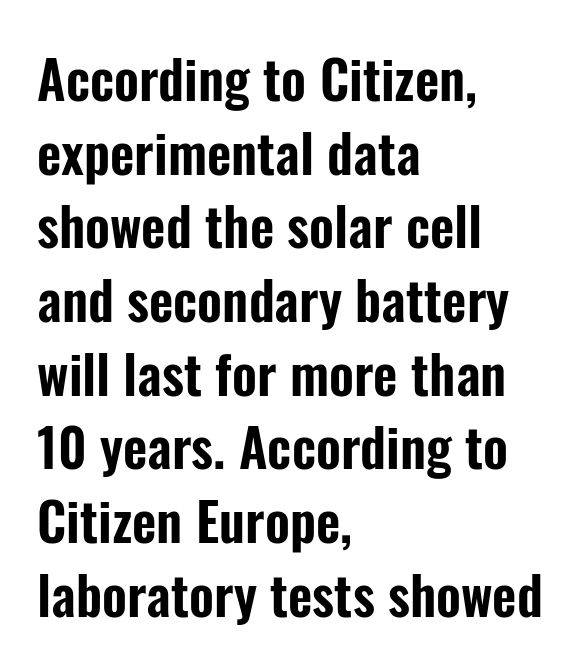
These lines were composed using upright roman letters. Line starts are locked; line ends wander. Just letters on the line, the space beneath them empty. Do the characters align in a grid? No, the font is proportional.
